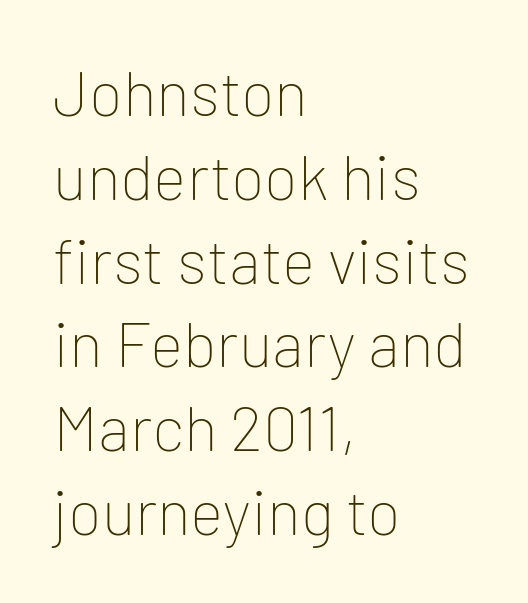
Q: Is the text bold? A: No.
Q: Is the text italic (slanted)? A: No, it is upright.
Q: Is the typeface a serif or a sans-serif typeface? A: Sans-serif.
Q: Is the text underlined? A: No.
Q: How is the paragraph aligned? A: Left-aligned.
Q: Is the spacing between letters normal or unusually wide? A: Normal.
Q: Is the spacing between lines tight, normal or loose? A: Normal.
Q: Width (condensed, normal, or wide)? A: Normal.
Q: Stroke contrast? A: Low.
Q: x-height? A: Medium.
Q: Monospaced? A: No.
